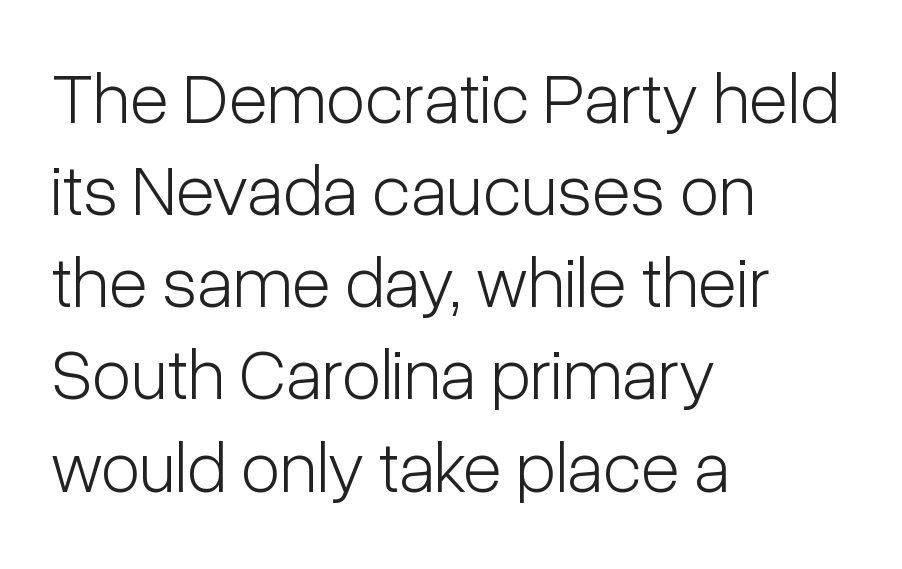
{"serif": "no", "italic": "no", "bold": "no", "weight": "light", "width": "condensed", "stroke_contrast": "low", "x_height": "medium", "monospaced": "no", "underline": "no", "align": "left", "line_spacing": "normal", "line_spacing_ratio": 1.28, "letter_spacing": "normal", "letter_spacing_em": 0.0, "glyph_px": 72}
